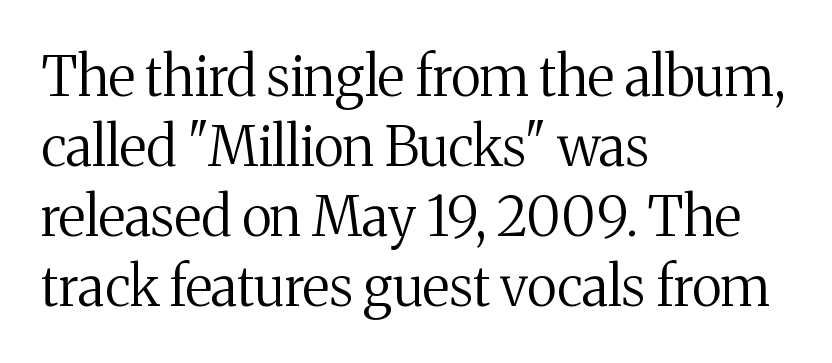
Descenders are the only things crossing below the line. Baseline-to-baseline distance is the conventional proportion of letter height. The passage shown is not bold in any degree. Spacing verdict: proportional, widths tailored to each character. The passage is arranged the way most books set body copy — flush left. Observe the serifs anchoring each vertical stroke in this sample.
